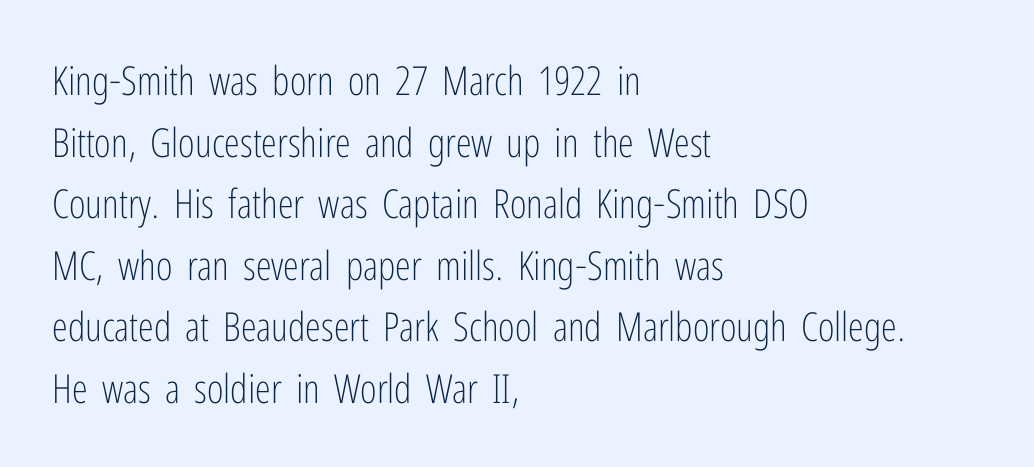
The image shows 40 px light, condensed sans-serif type, upright; set left-aligned, normal line spacing (1.54x), normal letter spacing, not underlined; low stroke contrast and a medium x-height.
